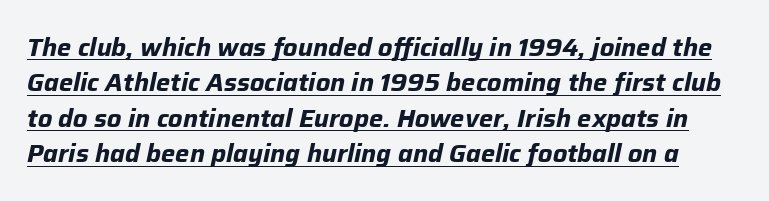
The image shows 25 px bold type, italic (leaning right); set normal line spacing (1.42x), normal letter spacing, underlined.
